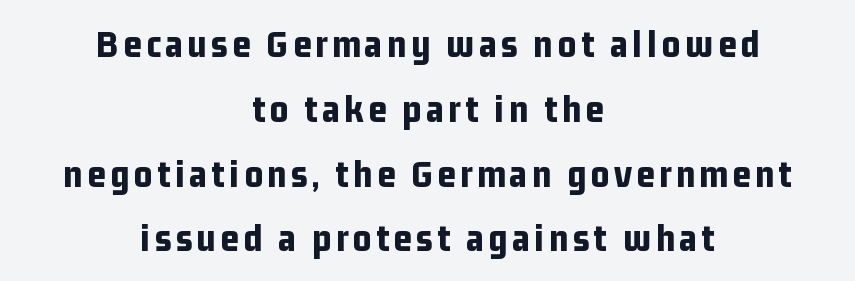
The image shows 40 px bold, condensed sans-serif type, upright; set centered, normal line spacing (1.62x), not underlined; low stroke contrast and a medium x-height.
